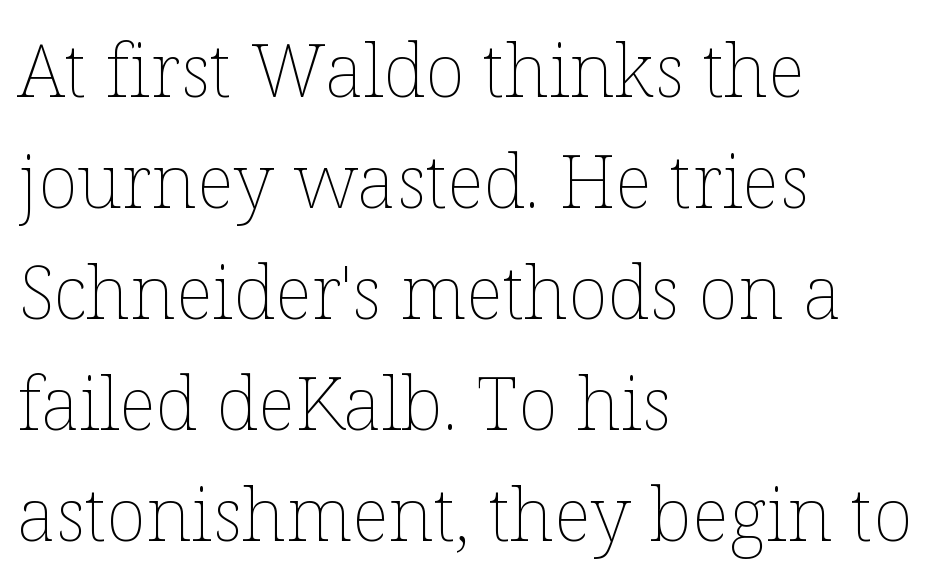
The rendering anchors every line to the left-hand side. Regular leading. The rendering uses natural spacing where letterforms have individual widths. Does extra space separate the letters? No, they use regular spacing. Decoration check: the copy has no underline. Upright lettering throughout.
